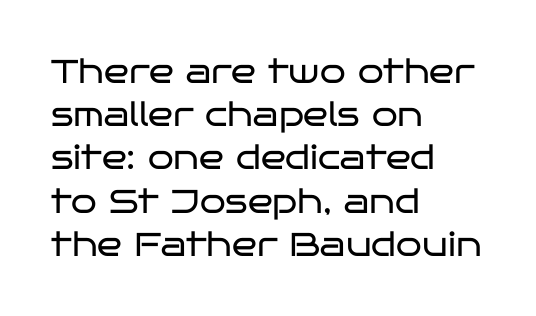
{"serif": "no", "italic": "no", "bold": "no", "weight": "regular", "width": "wide", "stroke_contrast": "low", "x_height": "large", "monospaced": "no", "underline": "no", "align": "left", "line_spacing": "normal", "line_spacing_ratio": 1.31, "letter_spacing": "normal", "letter_spacing_em": 0.0, "glyph_px": 33}
